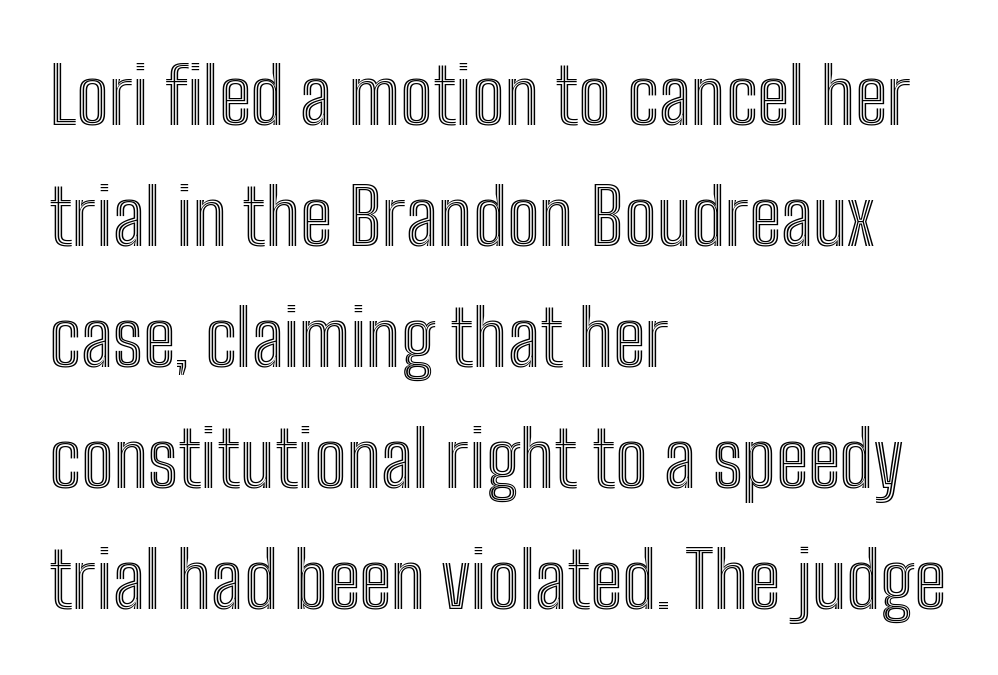
Q: Is the text italic (slanted)? A: No, it is upright.
Q: Is the text underlined? A: No.
Q: How is the paragraph aligned? A: Left-aligned.
Q: Is the spacing between letters normal or unusually wide? A: Normal.
Q: Is the spacing between lines tight, normal or loose? A: Normal.
Q: Width (condensed, normal, or wide)? A: Condensed.
Q: x-height? A: Medium.
Q: Monospaced? A: No.
